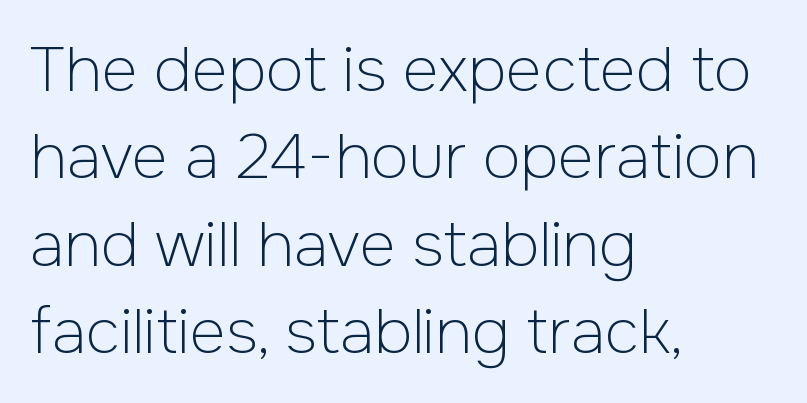
Q: Is the text bold? A: No.
Q: Is the text italic (slanted)? A: No, it is upright.
Q: Is the typeface a serif or a sans-serif typeface? A: Sans-serif.
Q: Is the text underlined? A: No.
Q: How is the paragraph aligned? A: Left-aligned.
Q: Is the spacing between letters normal or unusually wide? A: Normal.
Q: Is the spacing between lines tight, normal or loose? A: Normal.
Q: Width (condensed, normal, or wide)? A: Normal.
Q: Stroke contrast? A: Low.
Q: x-height? A: Medium.
Q: Monospaced? A: No.
